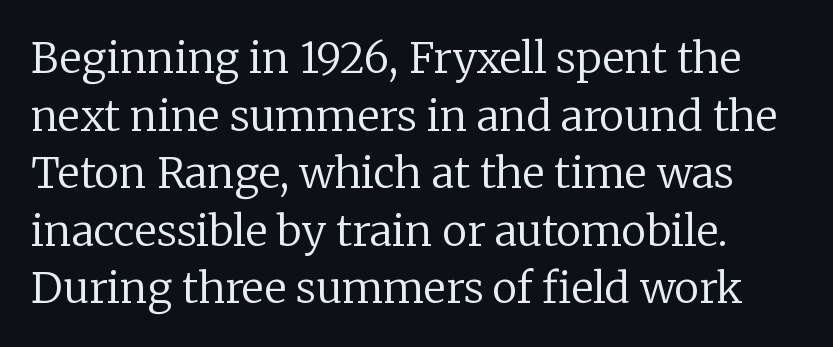
In terms of letterform style, serifs are clearly present. This sample uses an upright cut, with every glyph sitting square on the baseline. The words here are not underlined. Here the designer chose a conventional face with non-uniform glyph widths.
